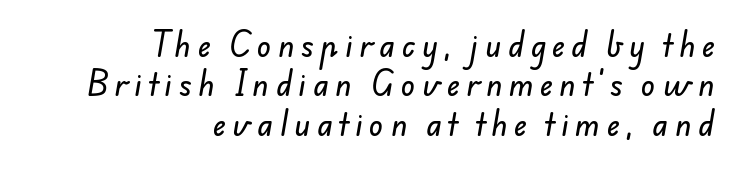
Q: Is the typeface a serif or a sans-serif typeface? A: Sans-serif.
Q: Is the text underlined? A: No.
Q: How is the paragraph aligned? A: Right-aligned.
Q: Is the spacing between letters normal or unusually wide? A: Unusually wide.
Q: Is the spacing between lines tight, normal or loose? A: Normal.
Q: Width (condensed, normal, or wide)? A: Normal.
Q: Stroke contrast? A: Low.
Q: x-height? A: Small.
Q: Monospaced? A: No.
